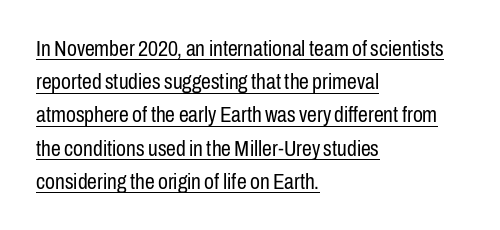
Regarding leading, the lines here are spaced in the standard way. The passage shown has conventional tracking throughout. It's the straight-up-and-down kind of type. The face looks like a standard text weight, possibly lighter.
